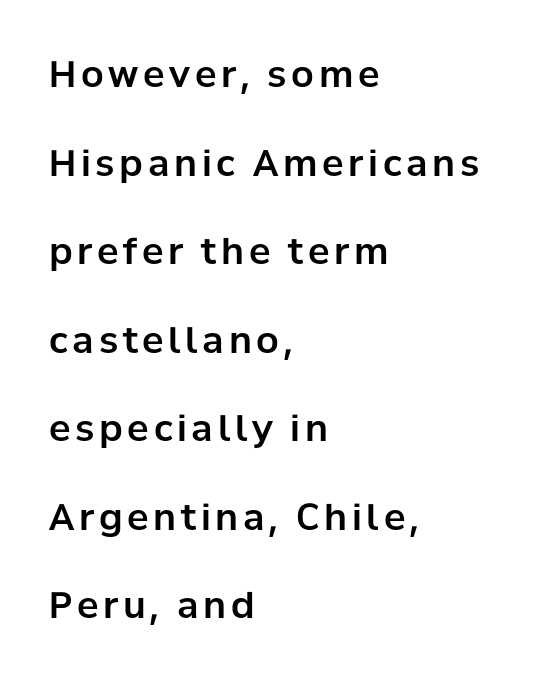
Check where the strokes stop: nothing finishes them off — pure sans. The rendering anchors every line to the left-hand side. The space beneath each line is pristine and unruled. Baseline-to-baseline distance is far greater than the letter height.
